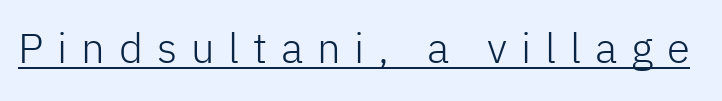
{"serif": "no", "italic": "no", "bold": "no", "weight": "light", "width": "normal", "stroke_contrast": "low", "x_height": "medium", "monospaced": "no", "underline": "yes", "letter_spacing": "wide", "letter_spacing_em": 0.33, "glyph_px": 42}
